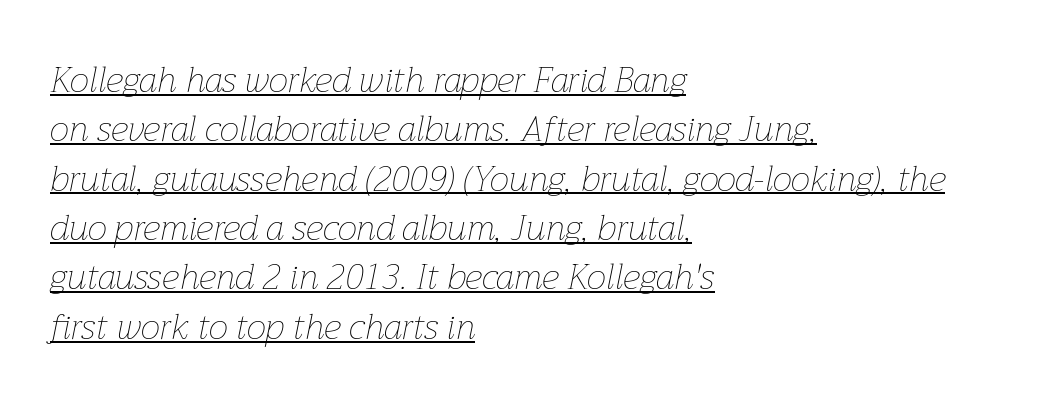
The letters are slanted; this is an italic face. How would I describe the line gaps? Plain and ordinary. The rendering uses the underline text-decoration. Reading down the block, your eye returns to a fixed left position each line. The cut favours lightness, reaching ordinary text weight at its darkest. The passage shown has conventional tracking throughout.
